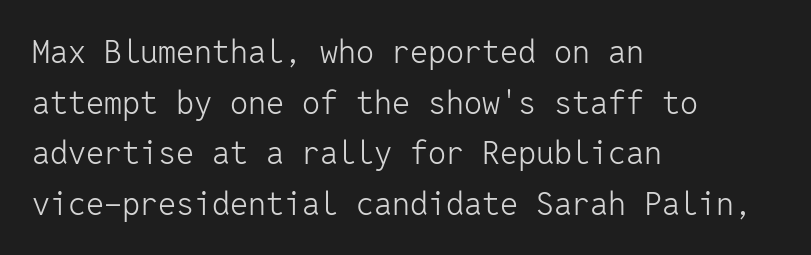
{"serif": "no", "italic": "no", "bold": "no", "weight": "light", "width": "normal", "stroke_contrast": "low", "x_height": "medium", "monospaced": "yes", "underline": "no", "align": "left", "line_spacing": "normal", "line_spacing_ratio": 1.58, "letter_spacing": "normal", "letter_spacing_em": 0.0, "glyph_px": 32}
